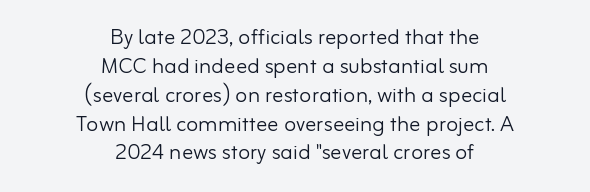
Q: Is the text bold? A: No.
Q: Is the text italic (slanted)? A: No, it is upright.
Q: Is the typeface a serif or a sans-serif typeface? A: Sans-serif.
Q: Is the text underlined? A: No.
Q: How is the paragraph aligned? A: Centered.
Q: Is the spacing between letters normal or unusually wide? A: Normal.
Q: Is the spacing between lines tight, normal or loose? A: Tight.
Q: Width (condensed, normal, or wide)? A: Normal.
Q: Stroke contrast? A: Low.
Q: x-height? A: Small.
Q: Monospaced? A: No.
